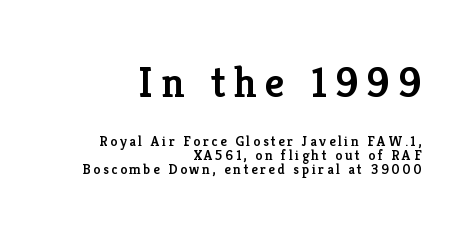
The face used here is seriffed, in the tradition of book romans. Bare-footed words on every line. Looks like regular typesetting: each glyph gets only the width it needs. Of the two passages, the one on top uses the larger point size. Successive baselines arrive quickly, one right under another. Posture: vertical.
